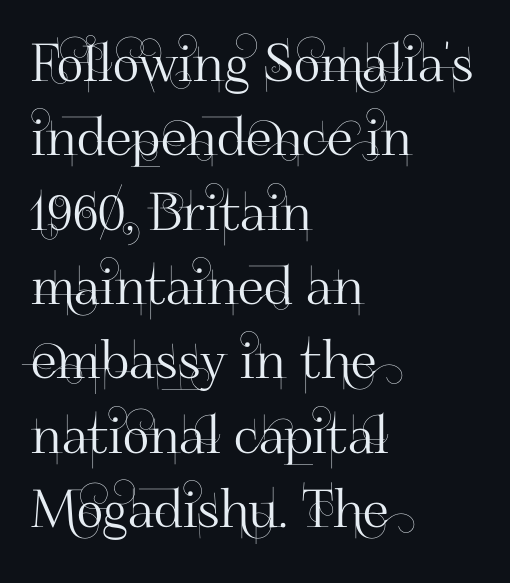
The image shows 52 px sans-serif type, upright; set left-aligned, normal line spacing (1.43x), normal letter spacing, not underlined; high stroke contrast and a small x-height.
